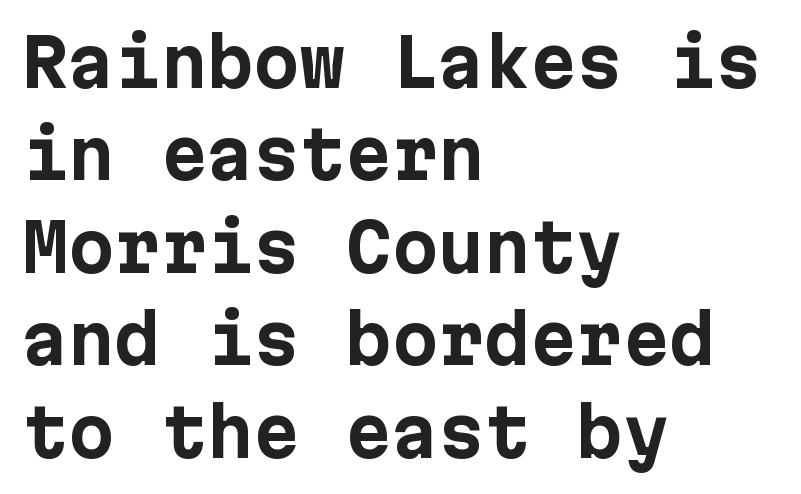
{"serif": "no", "italic": "no", "bold": "yes", "weight": "bold", "width": "normal", "stroke_contrast": "low", "x_height": "medium", "underline": "no", "align": "left", "line_spacing": "normal", "line_spacing_ratio": 1.4, "letter_spacing": "normal", "letter_spacing_em": 0.0, "glyph_px": 66}
